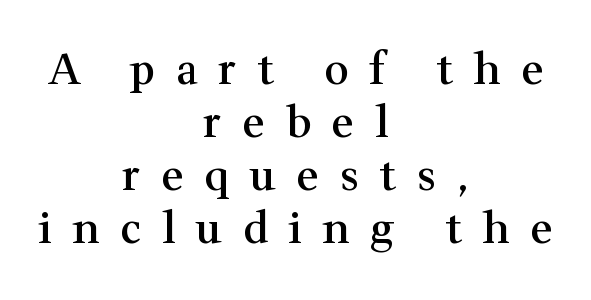
The image shows 43 px semibold serif type, upright; set centered, line spacing 1.23x, unusually wide letter spacing (+0.48 em), not underlined; medium stroke contrast and a medium x-height.
